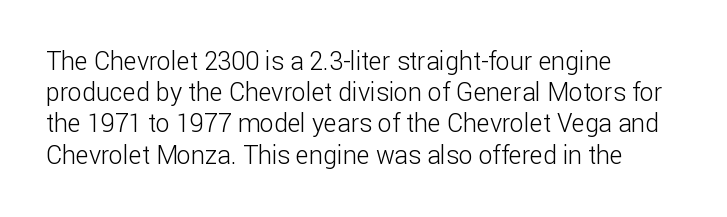
Spacing between characters is what you'd get straight out of the box. Ordinary non-slanted type is in use. The compositor pushed each line to the left boundary. Rows of type keep a routine distance in the vertical direction.
